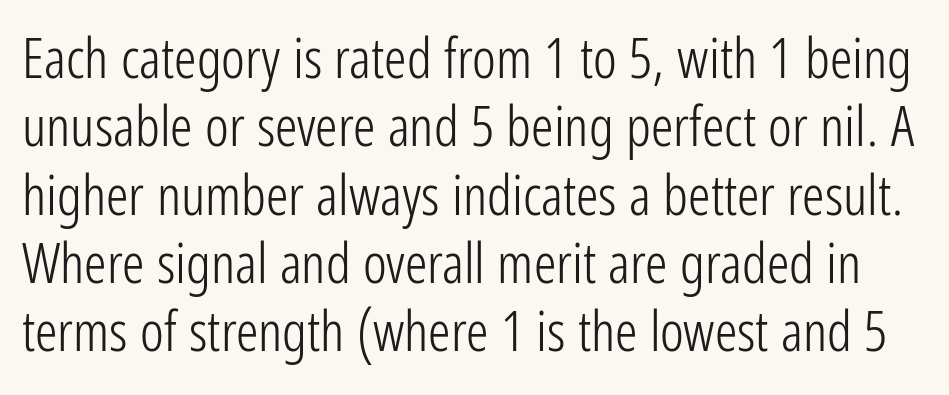
Q: Is the text bold? A: No.
Q: Is the text italic (slanted)? A: No, it is upright.
Q: Is the typeface a serif or a sans-serif typeface? A: Sans-serif.
Q: Is the text underlined? A: No.
Q: Is the spacing between letters normal or unusually wide? A: Normal.
Q: Width (condensed, normal, or wide)? A: Condensed.
Q: Stroke contrast? A: Low.
Q: x-height? A: Medium.
Q: Monospaced? A: No.
